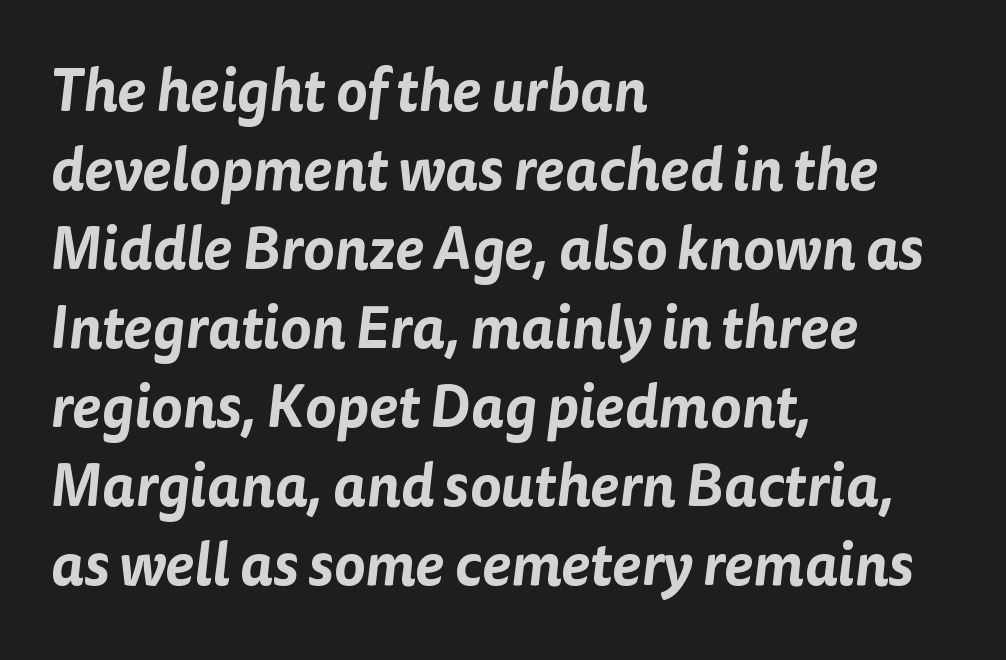
{"serif": "no", "width": "normal", "stroke_contrast": "low", "x_height": "medium", "monospaced": "no", "underline": "no", "align": "left", "line_spacing": "normal", "line_spacing_ratio": 1.34, "letter_spacing": "normal", "letter_spacing_em": 0.0, "glyph_px": 59}
